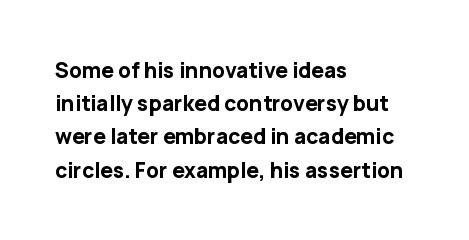
Q: Is the text bold? A: Yes.
Q: Is the text italic (slanted)? A: No, it is upright.
Q: Is the text underlined? A: No.
Q: How is the paragraph aligned? A: Left-aligned.
Q: Is the spacing between letters normal or unusually wide? A: Normal.
Q: Is the spacing between lines tight, normal or loose? A: Normal.
